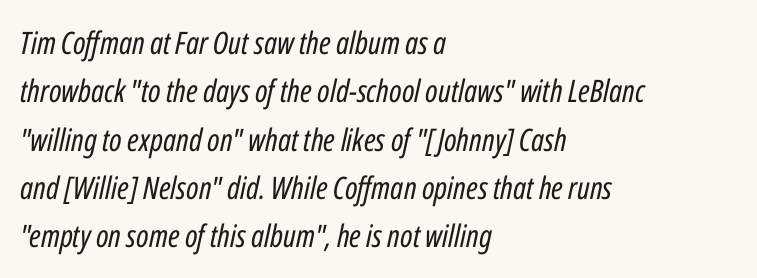
The image shows 31 px regular-weight, condensed type, italic (leaning right); set left-aligned, normal line spacing (1.56x), normal letter spacing, not underlined; low stroke contrast and a medium x-height.
